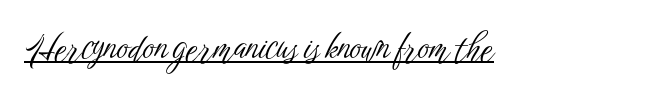
Proportional: the letters do not fall into vertical columns. Glance below the letters and you will spot a drawn line. The letters carry no serifs — their stems end cleanly without finishing strokes.
